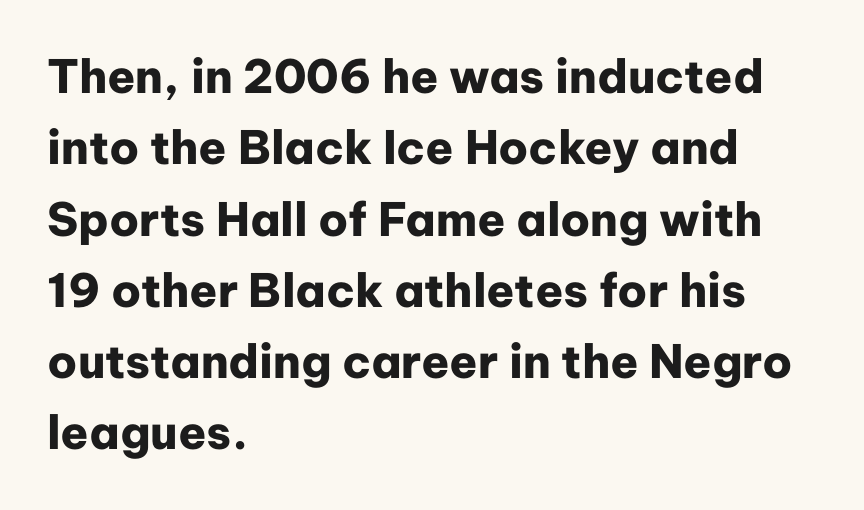
The image shows 46 px heavy sans-serif type, upright; set left-aligned, normal line spacing (1.55x), normal letter spacing, not underlined; low stroke contrast and a medium x-height.
